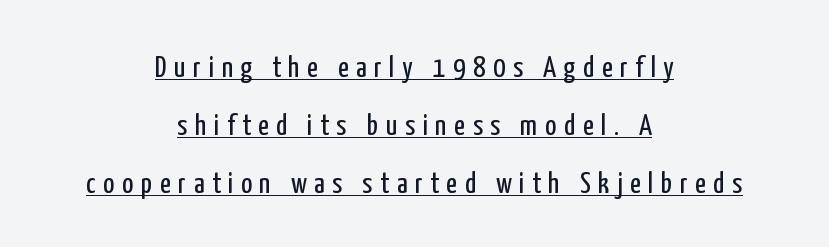
{"serif": "no", "italic": "no", "bold": "no", "weight": "regular", "width": "condensed", "stroke_contrast": "low", "x_height": "medium", "monospaced": "no", "underline": "yes", "align": "center", "line_spacing": "loose", "line_spacing_ratio": 1.94, "letter_spacing": "wide", "letter_spacing_em": 0.25, "glyph_px": 30}
